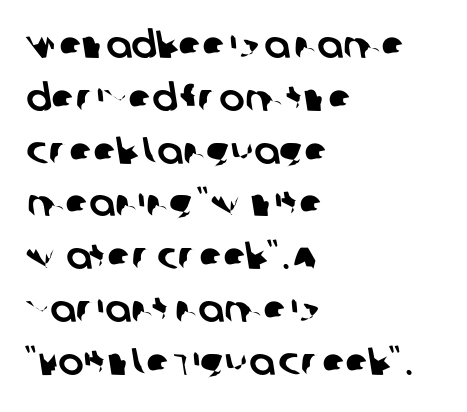
Between one letter and the next there's only the usual sliver of space. Visually the block forms a straight wall on the left and a jagged coastline on the right. Type without underlining. Successive baselines arrive at the customary interval. The letters carry no serifs — their stems end cleanly without finishing strokes. The passage shown is typed in a proportional face where columns would drift.
